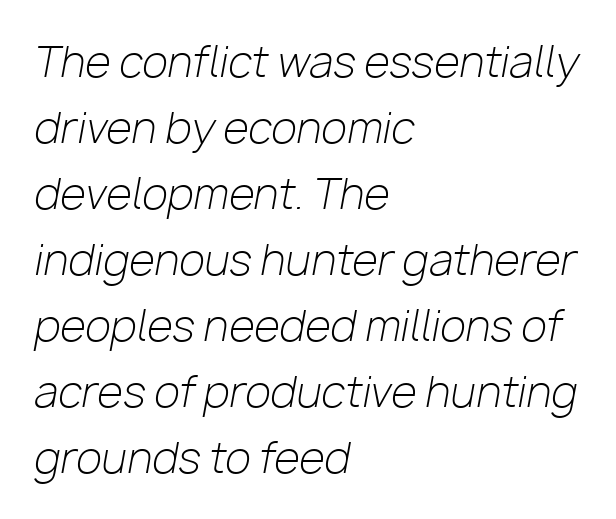
The image shows 42 px light type, italic (leaning right); set left-aligned, normal line spacing (1.57x), normal letter spacing, not underlined; low stroke contrast and a medium x-height.
